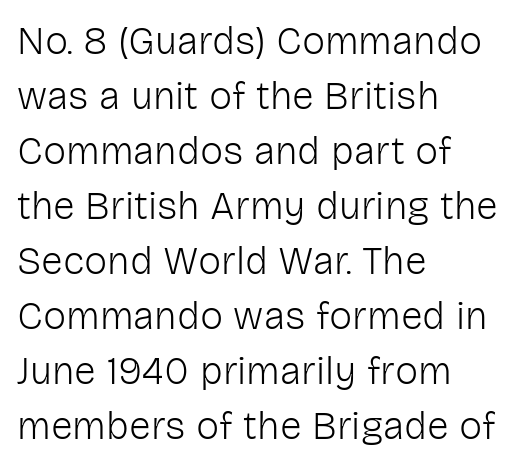
{"serif": "no", "italic": "no", "bold": "no", "weight": "light", "width": "normal", "stroke_contrast": "low", "x_height": "medium", "monospaced": "no", "underline": "no", "align": "left", "line_spacing": "normal", "line_spacing_ratio": 1.41, "letter_spacing": "normal", "letter_spacing_em": 0.0, "glyph_px": 39}
